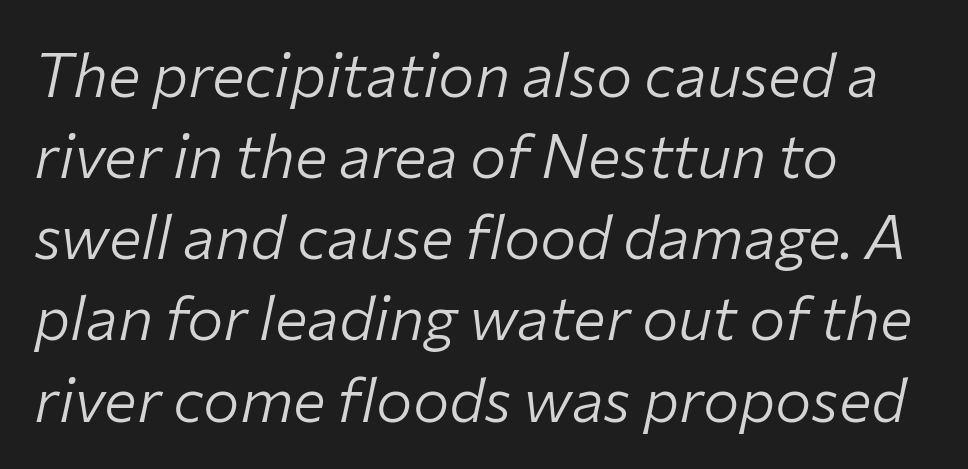
The image shows 61 px light type, italic (leaning right); set left-aligned, normal line spacing (1.33x), normal letter spacing, not underlined; low stroke contrast and a medium x-height.
